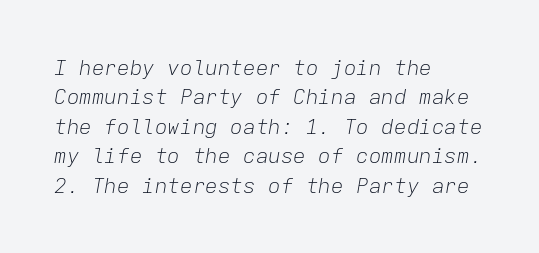
Q: Is the text bold? A: No.
Q: Is the text italic (slanted)? A: Yes, it leans right by about 9 degrees.
Q: Is the text underlined? A: No.
Q: How is the paragraph aligned? A: Left-aligned.
Q: Is the spacing between letters normal or unusually wide? A: Normal.
Q: Is the spacing between lines tight, normal or loose? A: Normal.
